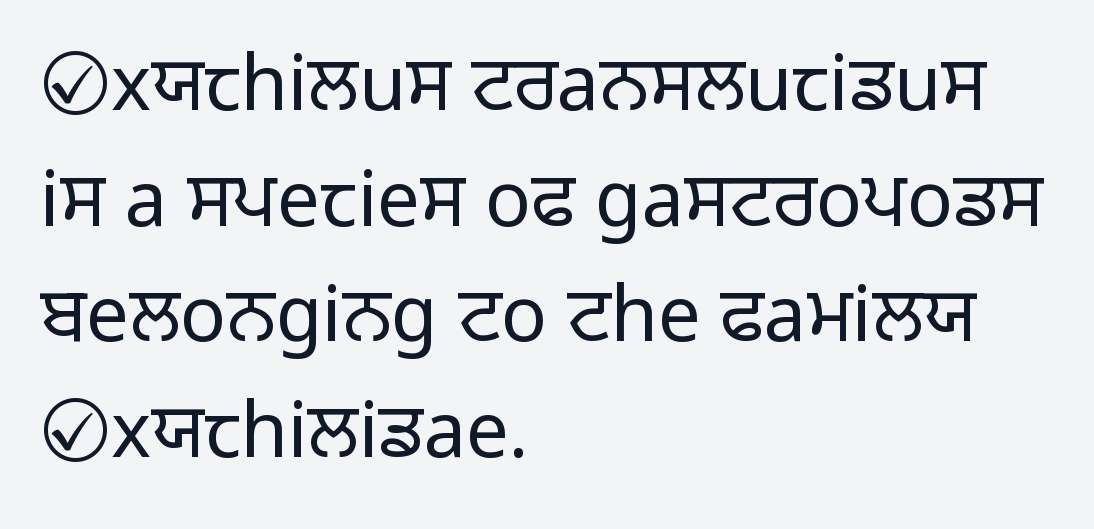
Q: Is the text bold? A: No.
Q: Is the text italic (slanted)? A: No, it is upright.
Q: Is the typeface a serif or a sans-serif typeface? A: Sans-serif.
Q: Is the text underlined? A: No.
Q: How is the paragraph aligned? A: Left-aligned.
Q: Is the spacing between letters normal or unusually wide? A: Normal.
Q: Is the spacing between lines tight, normal or loose? A: Normal.
Q: Width (condensed, normal, or wide)? A: Normal.
Q: Stroke contrast? A: Low.
Q: x-height? A: Medium.
Q: Monospaced? A: No.
